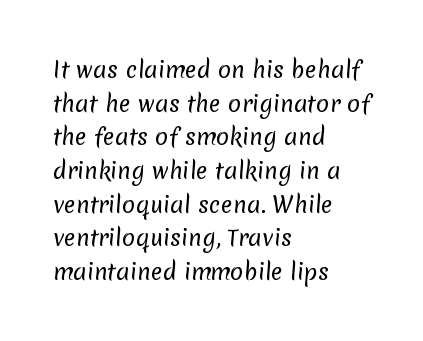
The image shows 22 px text type; set left-aligned, normal line spacing (1.53x), normal letter spacing, not underlined.
